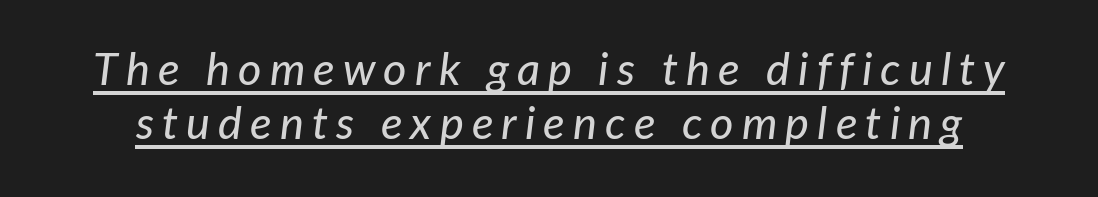
Italic? Definitely — the glyphs are oblique. Check the space under the baseline: a stroke is drawn there. These lines are rendered in a variable-pitch font.
